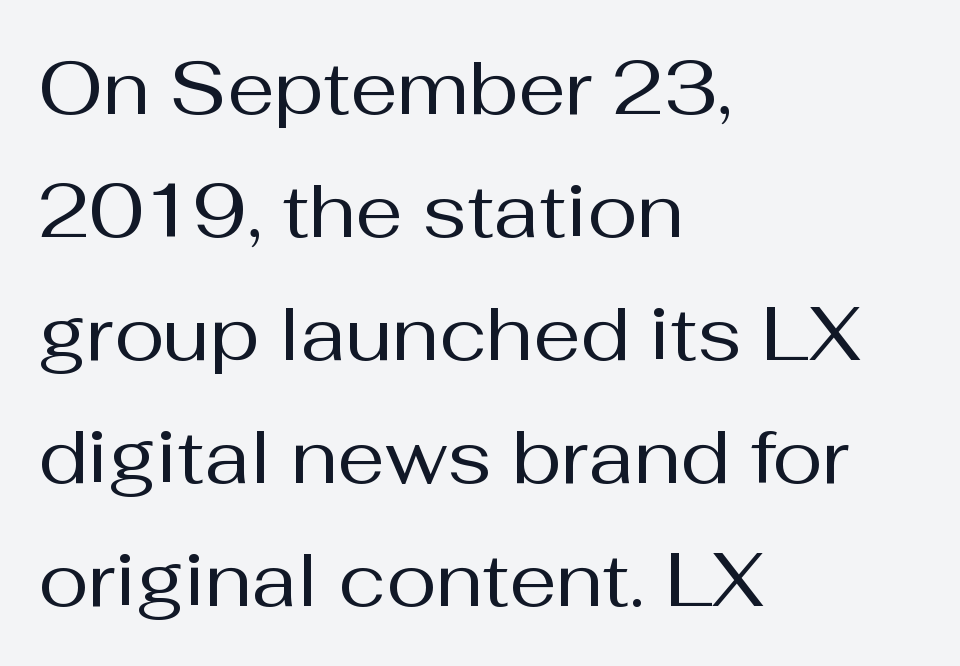
The type is set solid horizontally, with unmodified tracking. Examine the stroke ends and you'll find no serifs. Character widths vary here, with narrow letters taking less room than wide ones. Notice how descenders clear the ascenders below comfortably — that's standard leading.
